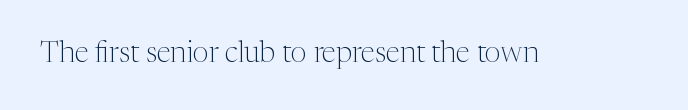
The image shows 29 px light serif type, upright; set normal letter spacing, not underlined; medium stroke contrast and a medium x-height.
